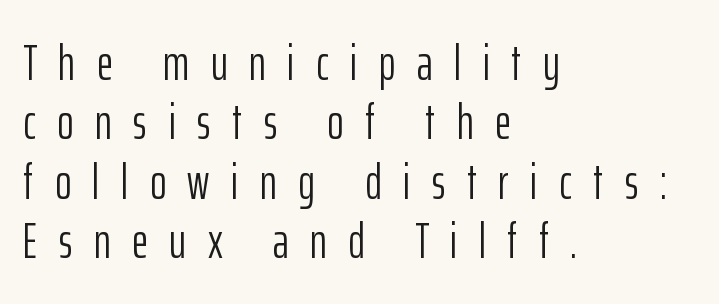
{"serif": "no", "italic": "no", "bold": "no", "weight": "light", "width": "condensed", "stroke_contrast": "low", "x_height": "medium", "monospaced": "no", "underline": "no", "align": "left", "line_spacing_ratio": 1.19, "letter_spacing": "wide", "letter_spacing_em": 0.43, "glyph_px": 50}
